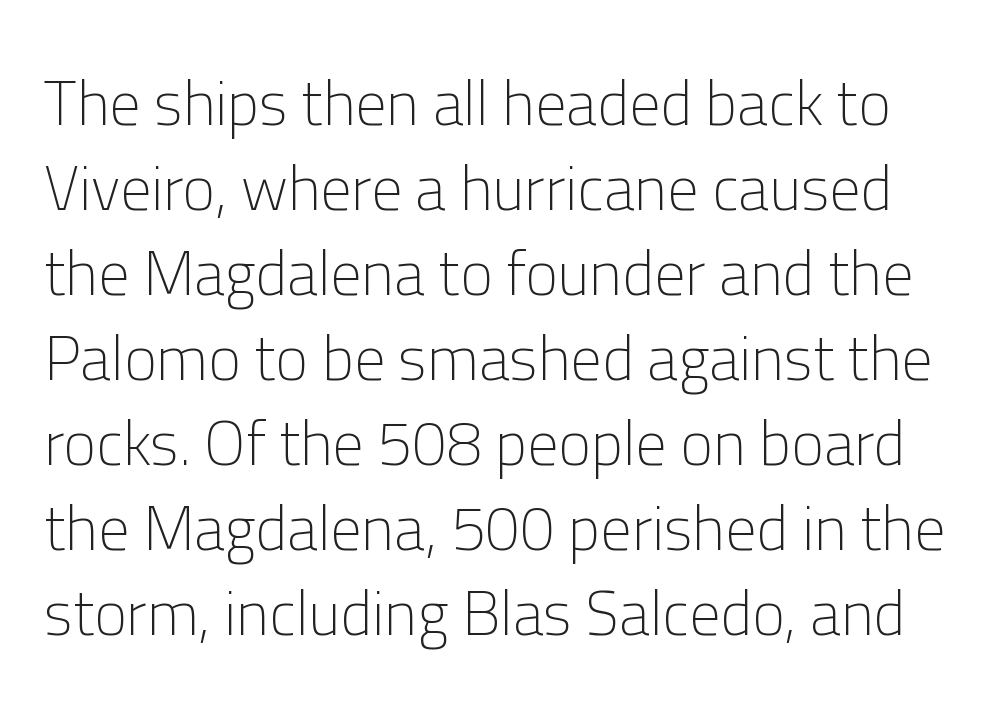
{"serif": "no", "italic": "no", "bold": "no", "weight": "light", "width": "normal", "stroke_contrast": "low", "x_height": "medium", "monospaced": "no", "underline": "no", "line_spacing": "normal", "line_spacing_ratio": 1.37, "letter_spacing": "normal", "letter_spacing_em": 0.0, "glyph_px": 62}
